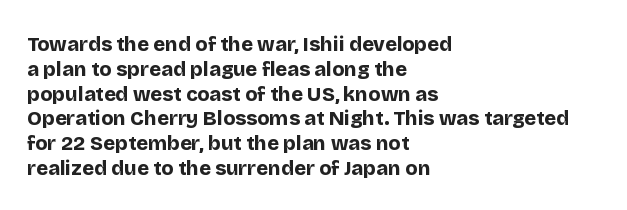
Q: Is the text bold? A: Yes.
Q: Is the text italic (slanted)? A: No, it is upright.
Q: Is the text underlined? A: No.
Q: How is the paragraph aligned? A: Left-aligned.
Q: Is the spacing between letters normal or unusually wide? A: Normal.
